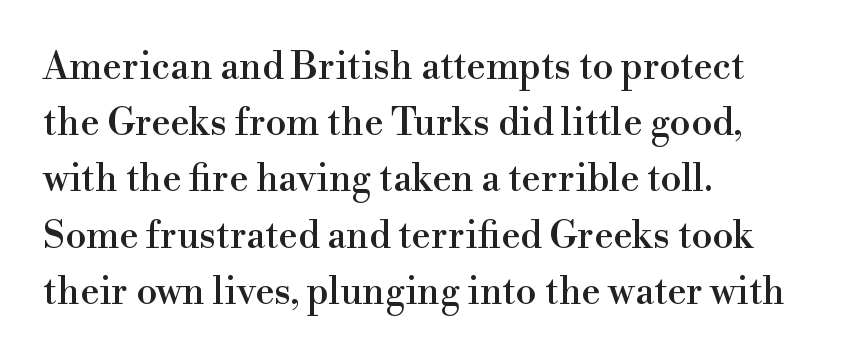
Q: Is the text italic (slanted)? A: No, it is upright.
Q: Is the typeface a serif or a sans-serif typeface? A: Serif.
Q: Is the text underlined? A: No.
Q: How is the paragraph aligned? A: Left-aligned.
Q: Is the spacing between letters normal or unusually wide? A: Normal.
Q: Is the spacing between lines tight, normal or loose? A: Normal.
Q: Width (condensed, normal, or wide)? A: Normal.
Q: x-height? A: Small.
Q: Monospaced? A: No.
